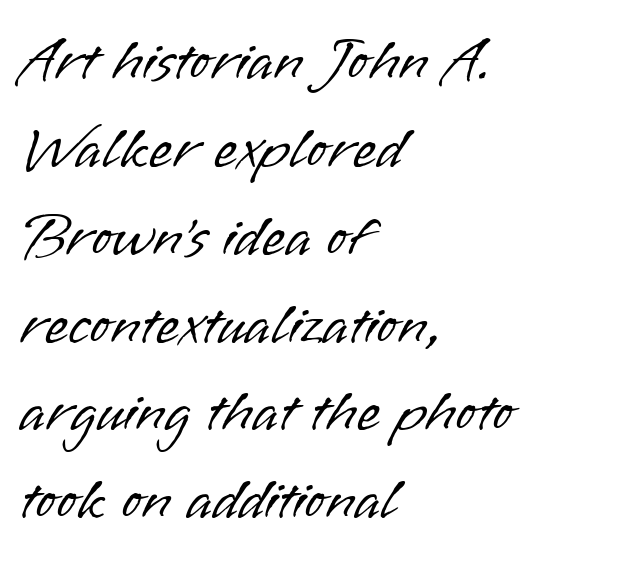
{"serif": "no", "bold": "no", "weight": "light", "width": "normal", "stroke_contrast": "low", "x_height": "small", "monospaced": "no", "underline": "no", "align": "left", "line_spacing": "normal", "line_spacing_ratio": 1.44, "letter_spacing": "normal", "letter_spacing_em": 0.0, "glyph_px": 61}
